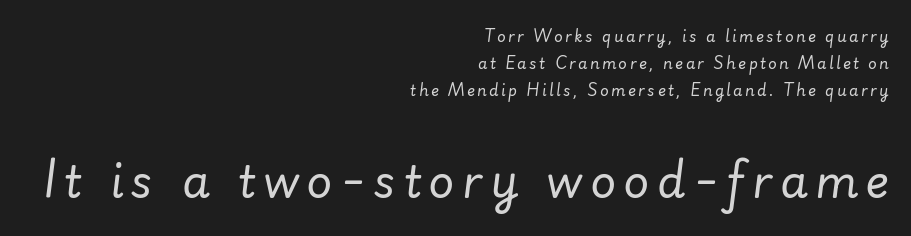
The ragged edge is on the left, which tells us the setting is flush right. Whoever set this made the second block the dominant, larger element. The gap between lines stays unmarked. Character widths vary here, with narrow letters taking less room than wide ones. The characters are drawn with everyday or finer stroke widths. The lettering tilts uniformly, giving the passage an italic look.
